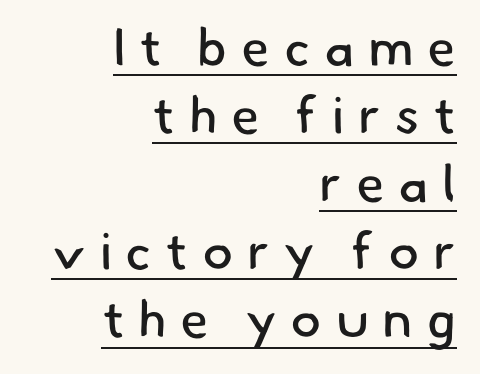
{"serif": "no", "bold": "no", "weight": "regular", "width": "normal", "stroke_contrast": "low", "x_height": "small", "monospaced": "no", "underline": "yes", "align": "right", "line_spacing": "normal", "line_spacing_ratio": 1.31, "letter_spacing": "wide", "letter_spacing_em": 0.26, "glyph_px": 52}
